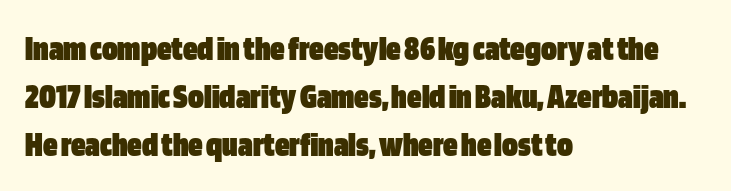
{"serif": "no", "italic": "no", "bold": "yes", "weight": "heavy", "width": "condensed", "stroke_contrast": "low", "x_height": "large", "monospaced": "no", "underline": "no", "align": "left", "line_spacing": "normal", "line_spacing_ratio": 1.34, "letter_spacing": "normal", "letter_spacing_em": 0.0, "glyph_px": 36}
